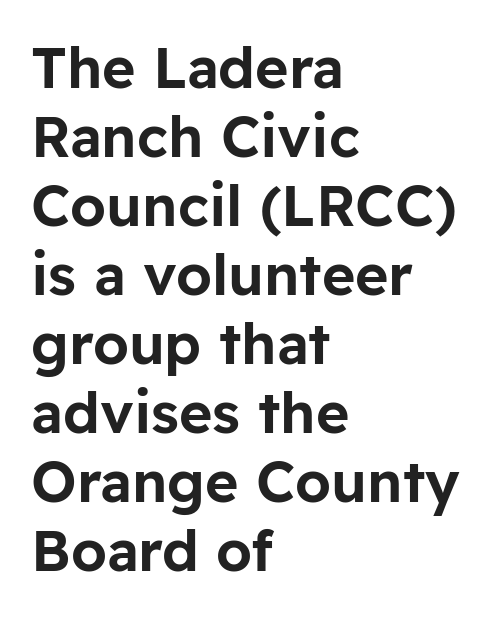
{"serif": "no", "italic": "no", "width": "normal", "stroke_contrast": "low", "x_height": "medium", "monospaced": "no", "underline": "no", "align": "left", "line_spacing_ratio": 1.21, "letter_spacing": "normal", "letter_spacing_em": 0.0, "glyph_px": 57}
